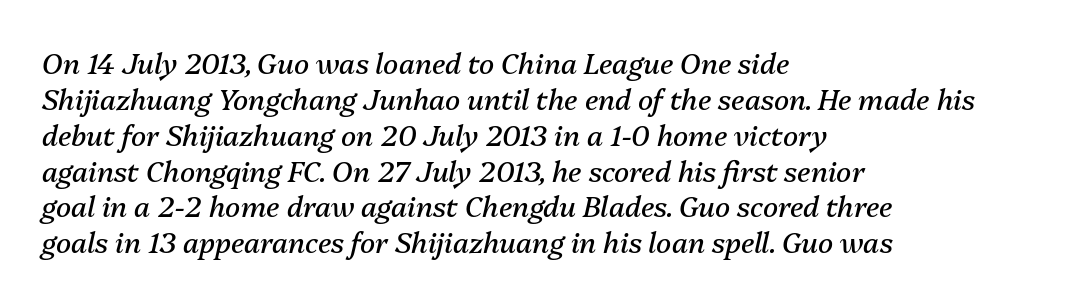
{"italic": "yes", "lean": "right", "slant_degrees": 13, "bold": "no", "weight": "regular", "width": "normal", "stroke_contrast": "medium", "x_height": "medium", "monospaced": "no", "underline": "no", "align": "left", "line_spacing": "normal", "line_spacing_ratio": 1.28, "letter_spacing": "normal", "letter_spacing_em": 0.0, "glyph_px": 28}
